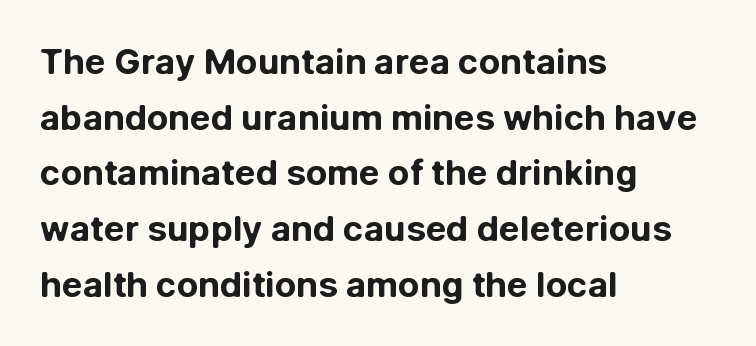
Q: Is the text bold? A: Yes.
Q: Is the text italic (slanted)? A: No, it is upright.
Q: Is the typeface a serif or a sans-serif typeface? A: Sans-serif.
Q: Is the text underlined? A: No.
Q: How is the paragraph aligned? A: Left-aligned.
Q: Is the spacing between letters normal or unusually wide? A: Normal.
Q: Is the spacing between lines tight, normal or loose? A: Normal.
Q: Width (condensed, normal, or wide)? A: Normal.
Q: Stroke contrast? A: Low.
Q: x-height? A: Medium.
Q: Monospaced? A: No.
